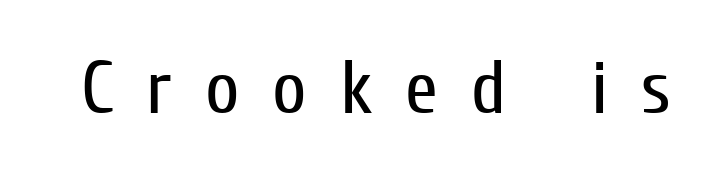
The image shows 75 px regular-weight, condensed sans-serif type, upright; set unusually wide letter spacing (+0.44 em), not underlined; low stroke contrast and a medium x-height.
